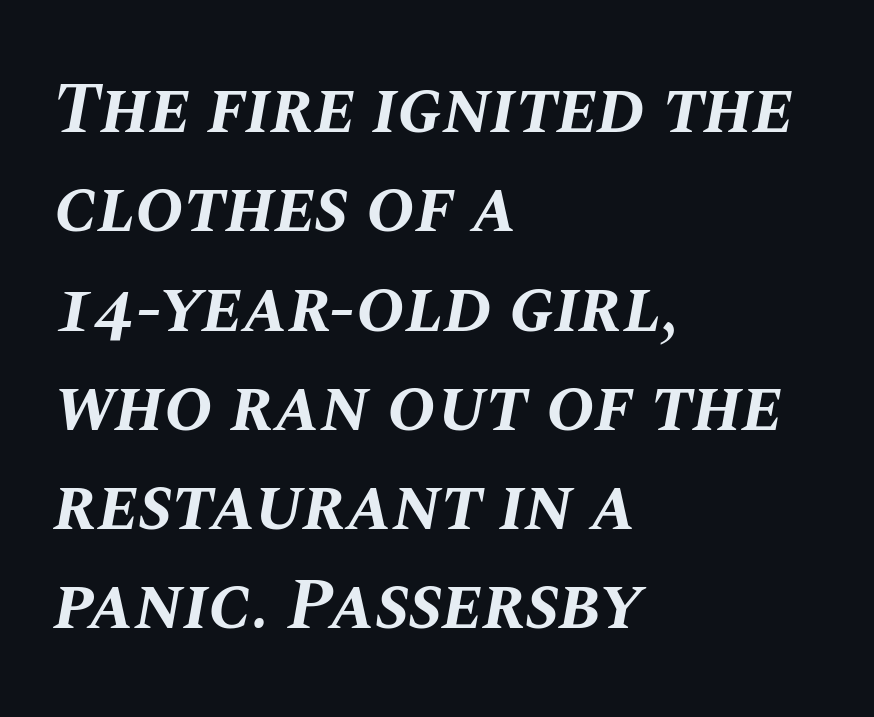
The image shows 73 px bold type, italic (leaning right); set left-aligned, normal line spacing (1.36x), normal letter spacing, not underlined; medium stroke contrast and a large x-height.
